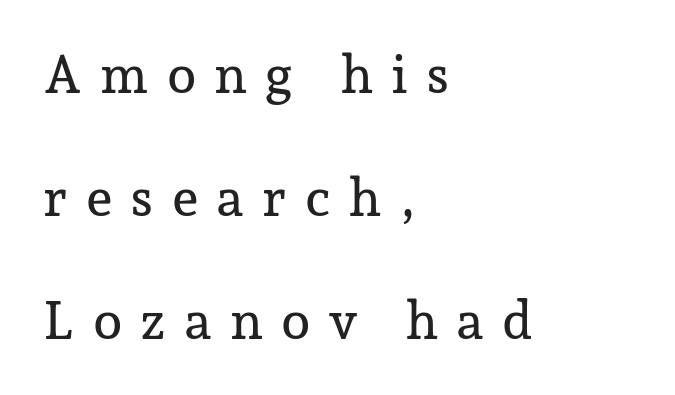
The image shows 53 px serif type, upright; set left-aligned, loose line spacing (2.32x), unusually wide letter spacing (+0.34 em), not underlined; low stroke contrast and a medium x-height.
